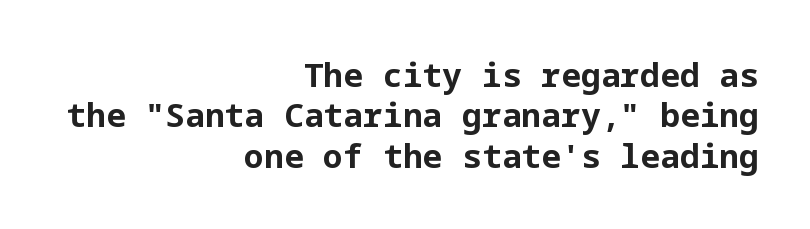
The image shows 33 px bold sans-serif type, upright; set right-aligned, line spacing 1.22x, normal letter spacing, not underlined; low stroke contrast and a medium x-height.
